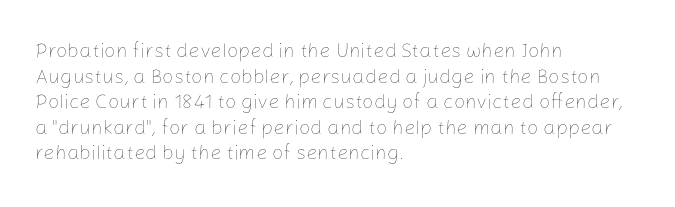
Q: Is the text bold? A: No.
Q: Is the text italic (slanted)? A: No, it is upright.
Q: Is the text underlined? A: No.
Q: How is the paragraph aligned? A: Left-aligned.
Q: Is the spacing between letters normal or unusually wide? A: Normal.
Q: Is the spacing between lines tight, normal or loose? A: Normal.
